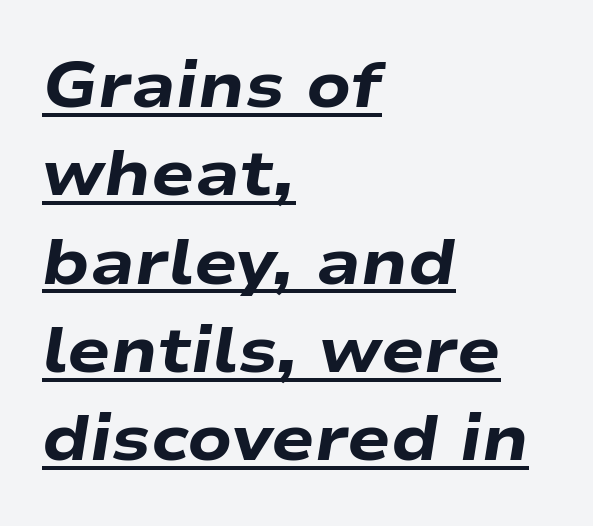
Q: Is the text bold? A: Yes.
Q: Is the text italic (slanted)? A: Yes, it leans right by about 9 degrees.
Q: Is the text underlined? A: Yes.
Q: How is the paragraph aligned? A: Left-aligned.
Q: Is the spacing between letters normal or unusually wide? A: Normal.
Q: Is the spacing between lines tight, normal or loose? A: Normal.
Q: Width (condensed, normal, or wide)? A: Wide.
Q: Stroke contrast? A: Low.
Q: x-height? A: Medium.
Q: Monospaced? A: No.
